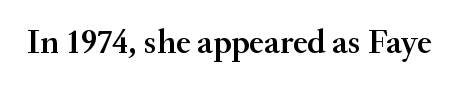
{"serif": "yes", "italic": "no", "bold": "semi", "weight": "semibold", "width": "normal", "stroke_contrast": "medium", "x_height": "small", "monospaced": "no", "underline": "no", "letter_spacing": "normal", "letter_spacing_em": 0.0, "glyph_px": 34}
